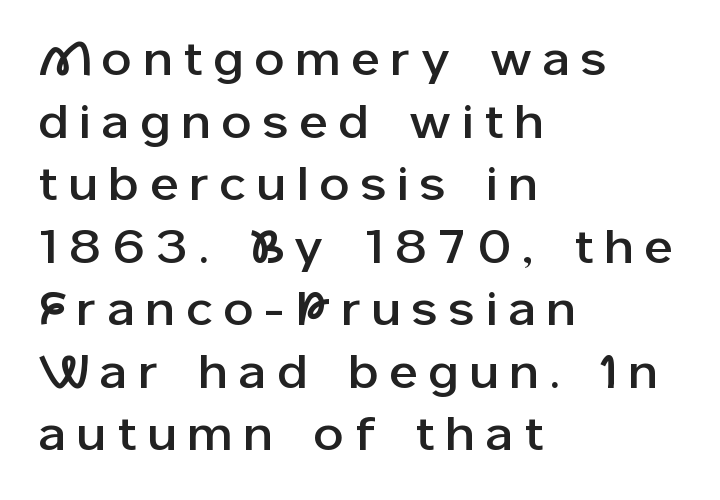
Posture: straight, roman, zero tilt. The glyphs are unaccompanied by any horizontal stroke below them. This sample uses expanded letter spacing, leaving extra air between glyphs. The rows are spaced the way most documents space them. Proportional: the letters do not fall into vertical columns.
